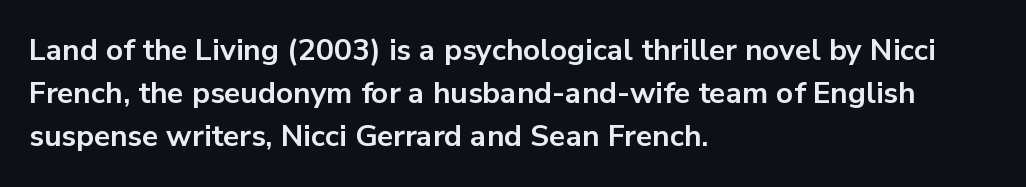
Q: Is the text bold? A: Yes.
Q: Is the text italic (slanted)? A: No, it is upright.
Q: Is the typeface a serif or a sans-serif typeface? A: Sans-serif.
Q: Is the text underlined? A: No.
Q: How is the paragraph aligned? A: Left-aligned.
Q: Is the spacing between letters normal or unusually wide? A: Normal.
Q: Is the spacing between lines tight, normal or loose? A: Normal.
Q: Width (condensed, normal, or wide)? A: Normal.
Q: Stroke contrast? A: Low.
Q: x-height? A: Medium.
Q: Monospaced? A: No.
